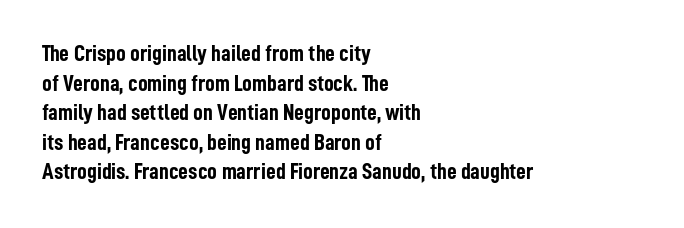
{"italic": "no", "bold": "yes", "underline": "no", "align": "left", "line_spacing_ratio": 1.23, "letter_spacing": "normal", "letter_spacing_em": 0.0, "glyph_px": 24}
